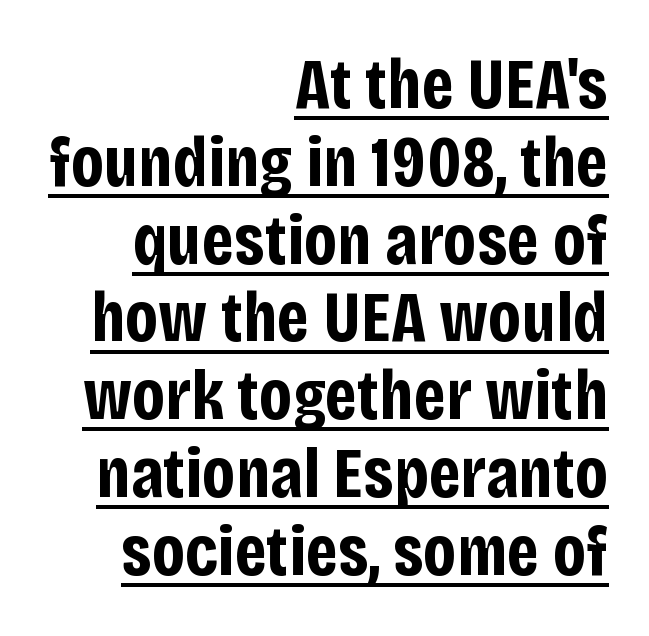
The image shows 72 px bold, condensed sans-serif type, upright; set right-aligned, tight line spacing (1.08x), normal letter spacing, underlined; low stroke contrast and a large x-height.
